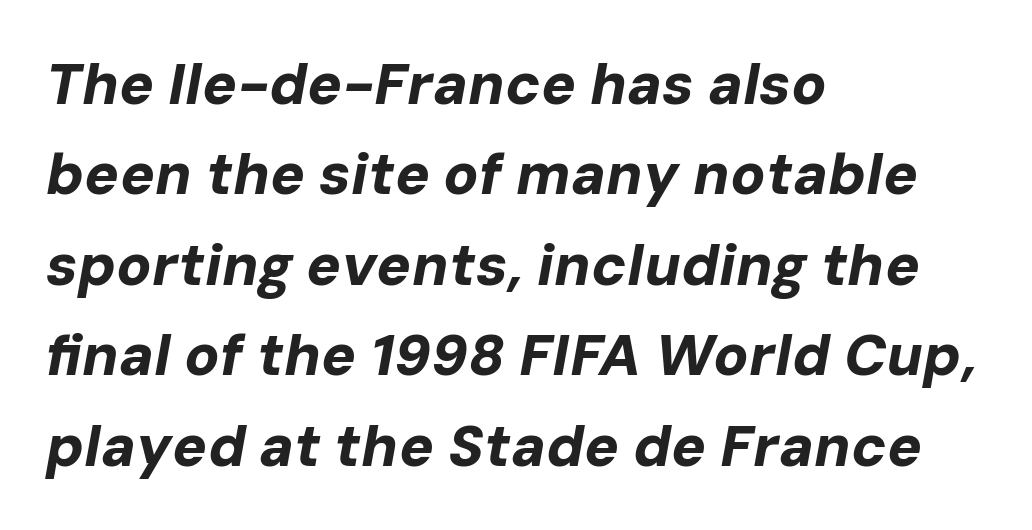
Q: Is the text bold? A: Yes.
Q: Is the text italic (slanted)? A: Yes, it leans right by about 10 degrees.
Q: Is the text underlined? A: No.
Q: How is the paragraph aligned? A: Left-aligned.
Q: Is the spacing between letters normal or unusually wide? A: Normal.
Q: Is the spacing between lines tight, normal or loose? A: Normal.
Q: Width (condensed, normal, or wide)? A: Normal.
Q: Stroke contrast? A: Low.
Q: x-height? A: Medium.
Q: Monospaced? A: No.
